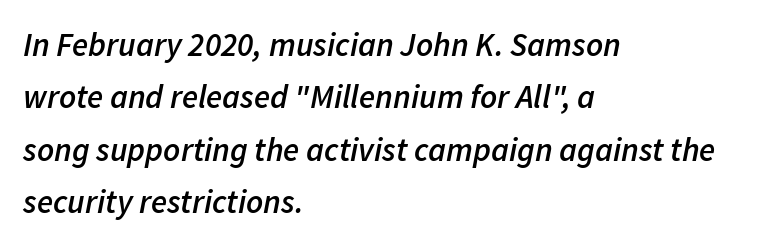
Q: Is the text bold? A: Semi-bold.
Q: Is the text italic (slanted)? A: Yes, it leans right by about 11 degrees.
Q: Is the text underlined? A: No.
Q: How is the paragraph aligned? A: Left-aligned.
Q: Is the spacing between letters normal or unusually wide? A: Normal.
Q: Is the spacing between lines tight, normal or loose? A: Normal.
Q: Width (condensed, normal, or wide)? A: Normal.
Q: Stroke contrast? A: Low.
Q: x-height? A: Medium.
Q: Monospaced? A: No.
